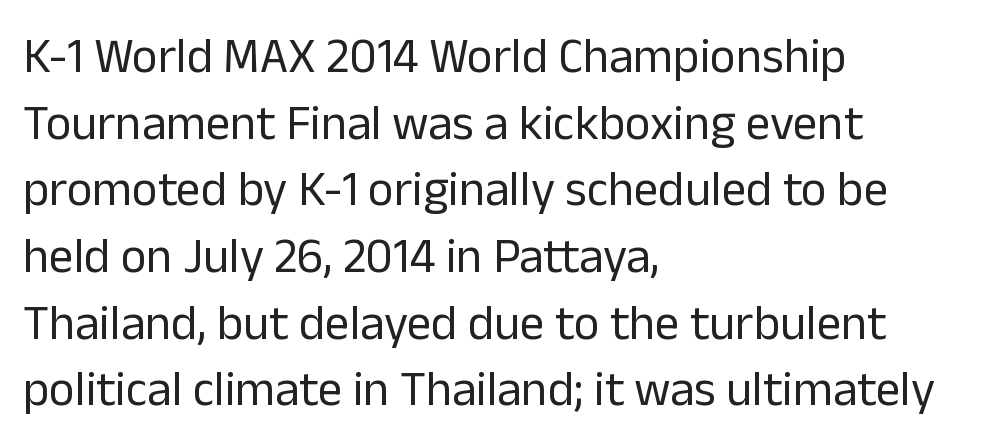
Stem width sits at or under what a default text font uses. What kind of face is this? One without serifs — a sans. Check the space under the baseline: it is left empty. The axis of the letterforms is exactly vertical.
